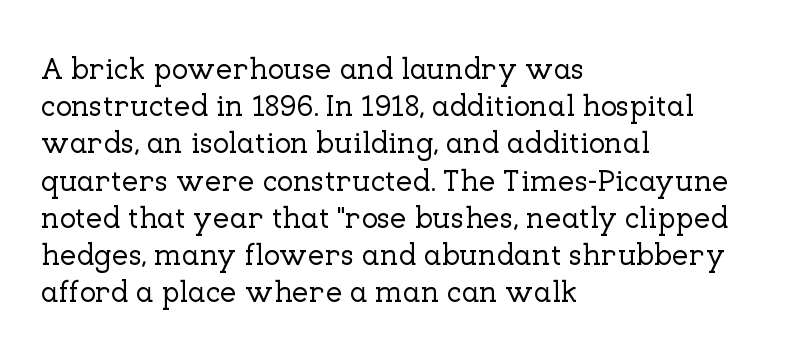
{"serif": "yes", "italic": "no", "width": "normal", "stroke_contrast": "low", "x_height": "medium", "monospaced": "no", "underline": "no", "align": "left", "line_spacing_ratio": 1.24, "letter_spacing": "normal", "letter_spacing_em": 0.0, "glyph_px": 30}
